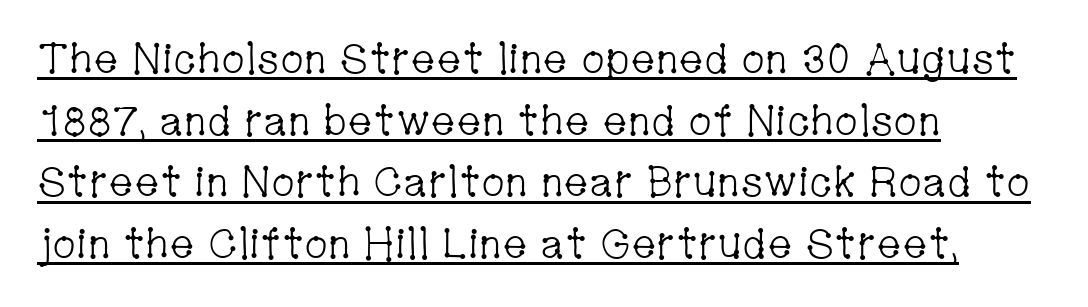
The image shows 42 px light, condensed serif type, upright; set left-aligned, normal line spacing (1.47x), normal letter spacing, underlined; low stroke contrast and a medium x-height.
